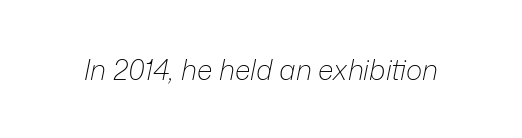
Q: Is the text bold? A: No.
Q: Is the text italic (slanted)? A: Yes, it leans right by about 12 degrees.
Q: Is the text underlined? A: No.
Q: Is the spacing between letters normal or unusually wide? A: Normal.
Q: Width (condensed, normal, or wide)? A: Normal.
Q: Stroke contrast? A: Low.
Q: x-height? A: Medium.
Q: Monospaced? A: No.
